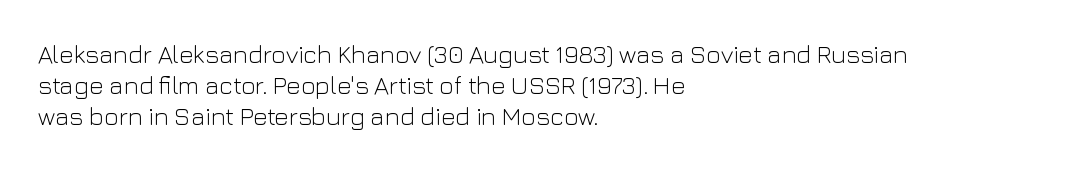
A light-to-regular cut is what we see here. Clear beneath every line of the passage. Vertical strokes here are truly vertical. The passage shown has conventional tracking throughout. Leftover space on each line is placed entirely after the last word.
